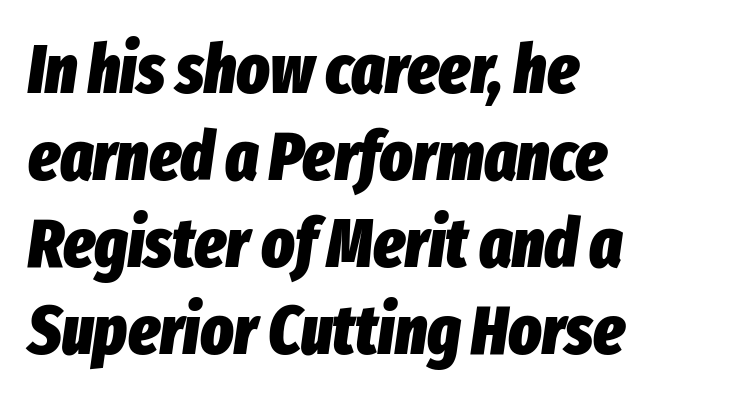
The image shows 69 px heavy, condensed type, italic (leaning right); set left-aligned, normal line spacing (1.26x), normal letter spacing, not underlined; low stroke contrast and a medium x-height.
